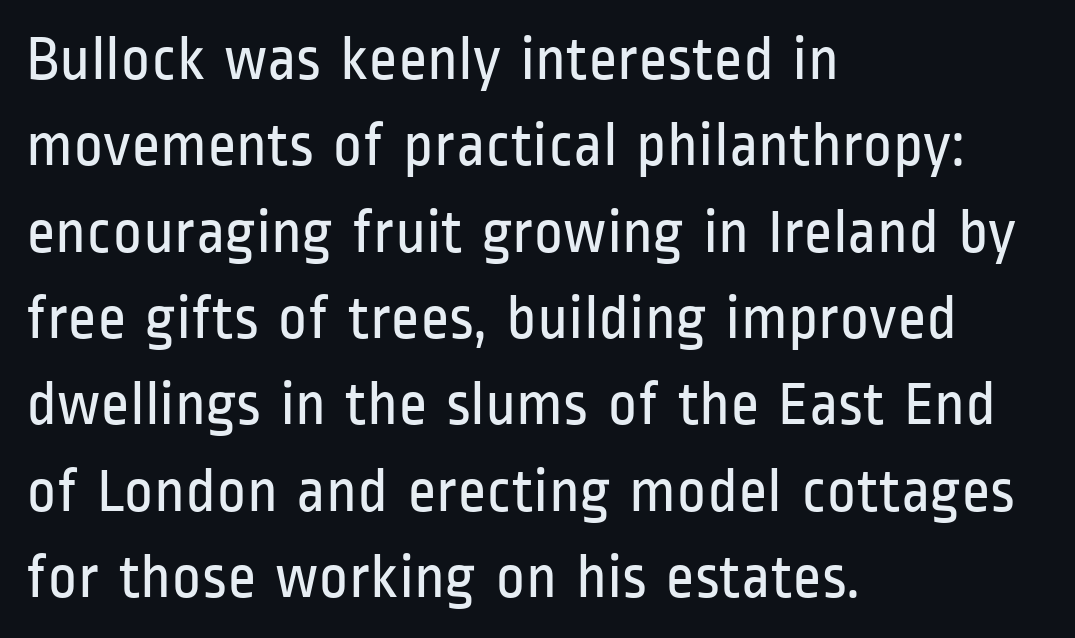
{"serif": "no", "italic": "no", "bold": "no", "weight": "regular", "width": "condensed", "stroke_contrast": "low", "x_height": "medium", "monospaced": "no", "underline": "no", "align": "left", "line_spacing": "normal", "line_spacing_ratio": 1.37, "letter_spacing": "normal", "letter_spacing_em": 0.0, "glyph_px": 63}
